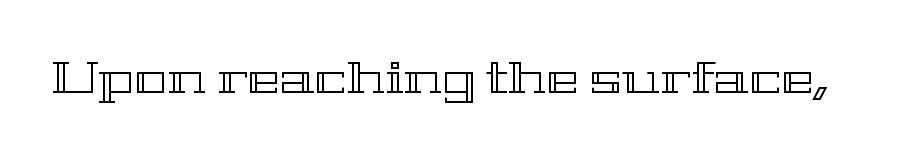
The image shows 44 px wide type, upright; set normal letter spacing, not underlined; a medium x-height.
